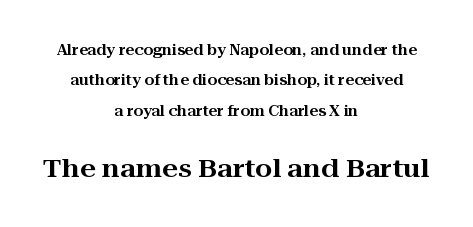
The image shows 25 px text type, upright; set centered, loose line spacing (2.17x), normal letter spacing, not underlined; the second (bottom) block is 1.79x larger.
